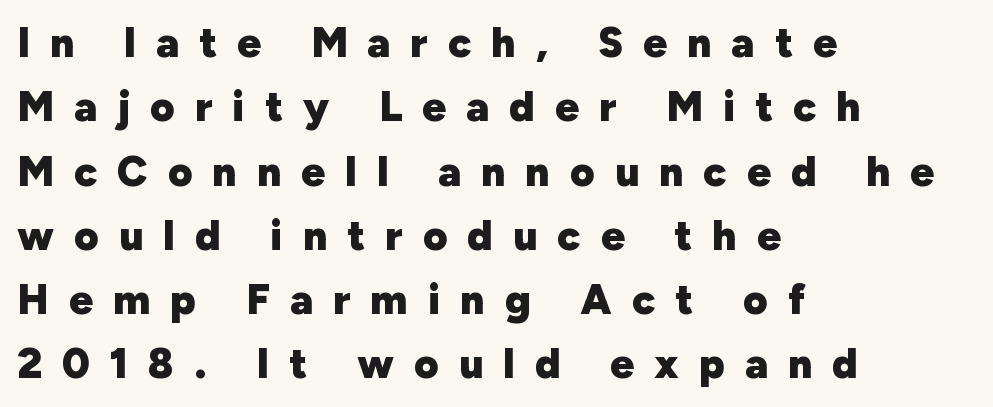
The paragraph has a hard left edge and a soft right edge. As a designer I'd log this as weight 700, bold. Observe the absence of serifs on each vertical stroke in this sample. Horizontal bands of white between lines are of average thickness.
